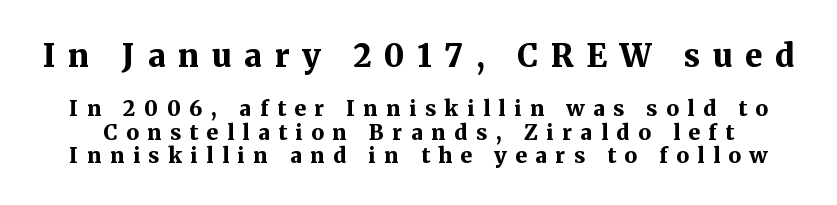
{"serif": "yes", "italic": "no", "bold": "yes", "weight": "bold", "width": "normal", "stroke_contrast": "medium", "x_height": "medium", "monospaced": "no", "underline": "no", "line_spacing": "tight", "line_spacing_ratio": 1.11, "letter_spacing": "wide", "letter_spacing_em": 0.41, "larger_block": "first", "size_ratio": 1.48, "glyph_px": 31}
